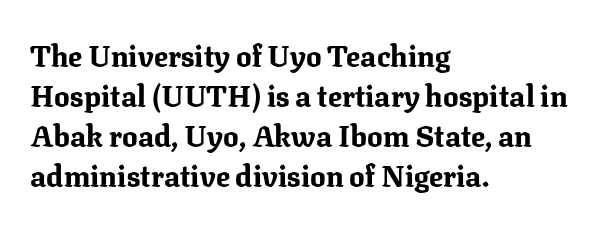
A typesetter would call this zero additional tracking. Is there any slant? The stems are plumb. Spacing verdict: proportional, widths tailored to each character. The setting favours the left margin, as ordinary paragraphs usually do. Decoration check: the copy has no underline.
